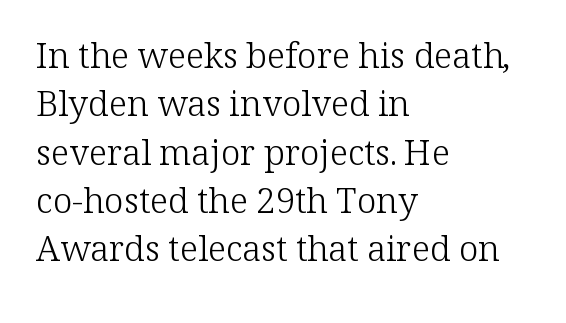
The image shows 35 px light serif type, upright; set left-aligned, normal line spacing (1.38x), normal letter spacing, not underlined; low stroke contrast and a medium x-height.
